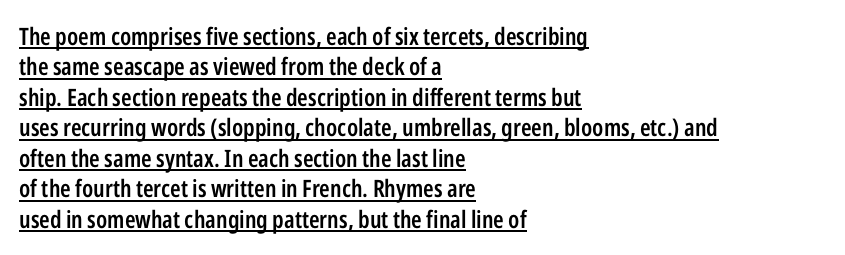
Q: Is the text bold? A: Semi-bold.
Q: Is the text italic (slanted)? A: No, it is upright.
Q: Is the text underlined? A: Yes.
Q: How is the paragraph aligned? A: Left-aligned.
Q: Is the spacing between letters normal or unusually wide? A: Normal.
Q: Is the spacing between lines tight, normal or loose? A: Normal.
